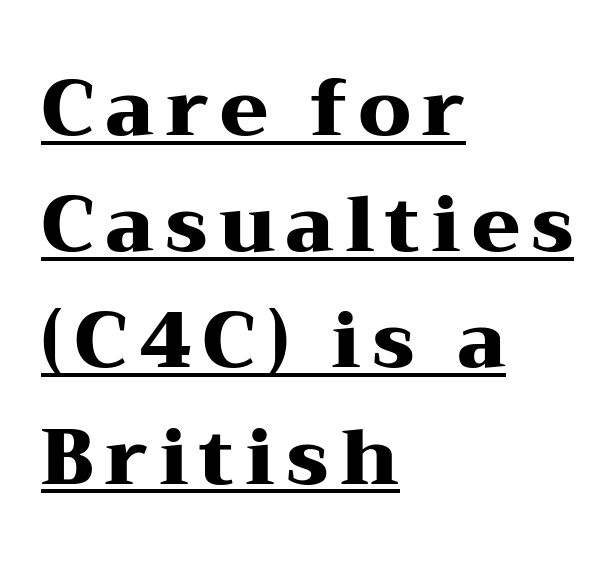
A student would call this left alignment; a typographer would say flush left, rag right. The words here are underlined. Upright lettering throughout. Pretty heavy lettering here — definitely bold.
